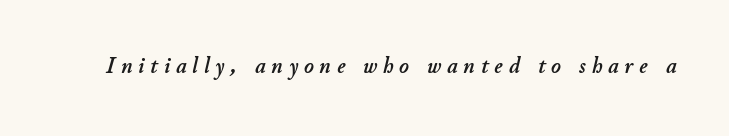
Posture: slanted. Glyph-to-glyph distance is far greater than everyday printed text. The specimen omits any rule beneath the text block's lines.
